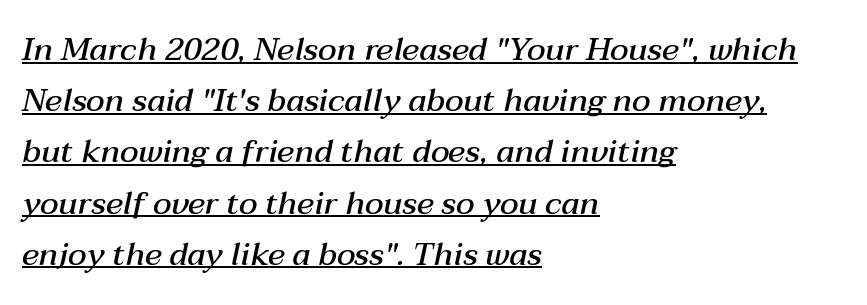
Q: Is the text bold? A: Semi-bold.
Q: Is the text italic (slanted)? A: Yes, it leans right by about 12 degrees.
Q: Is the text underlined? A: Yes.
Q: How is the paragraph aligned? A: Left-aligned.
Q: Is the spacing between letters normal or unusually wide? A: Normal.
Q: Is the spacing between lines tight, normal or loose? A: Normal.
Q: Width (condensed, normal, or wide)? A: Normal.
Q: Stroke contrast? A: Medium.
Q: x-height? A: Medium.
Q: Monospaced? A: No.
